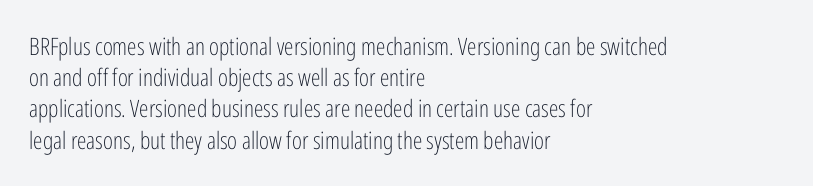
The ragged edge is on the right, which tells us the setting is flush left. The passage shown is not underscored anywhere. These lines were composed using upright roman letters. This sample uses plain, unmodified letter spacing. Reading down the column, the eye jumps a familiar distance to each next line.
